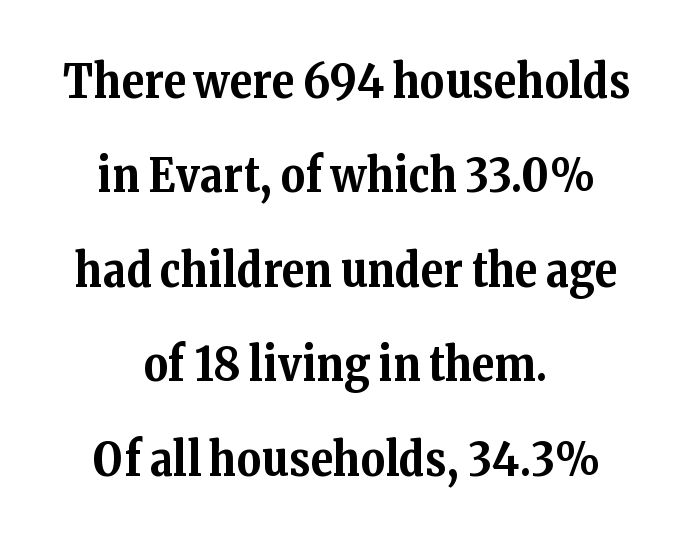
{"serif": "yes", "italic": "no", "bold": "yes", "weight": "bold", "width": "normal", "stroke_contrast": "medium", "x_height": "medium", "monospaced": "no", "underline": "no", "align": "center", "line_spacing": "loose", "line_spacing_ratio": 2.01, "letter_spacing": "normal", "letter_spacing_em": 0.0, "glyph_px": 47}
